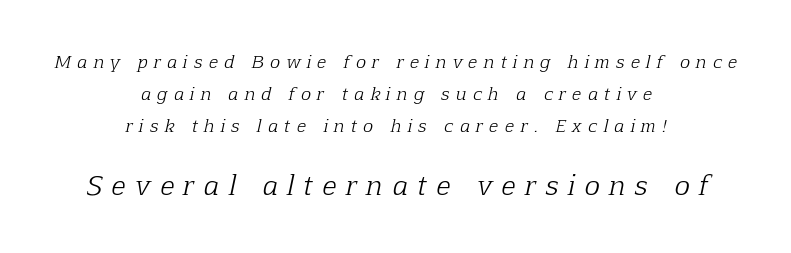
{"italic": "yes", "lean": "right", "slant_degrees": 12, "bold": "no", "underline": "no", "align": "center", "line_spacing_ratio": 1.89, "letter_spacing": "wide", "letter_spacing_em": 0.38, "larger_block": "second", "size_ratio": 1.53, "glyph_px": 26}
